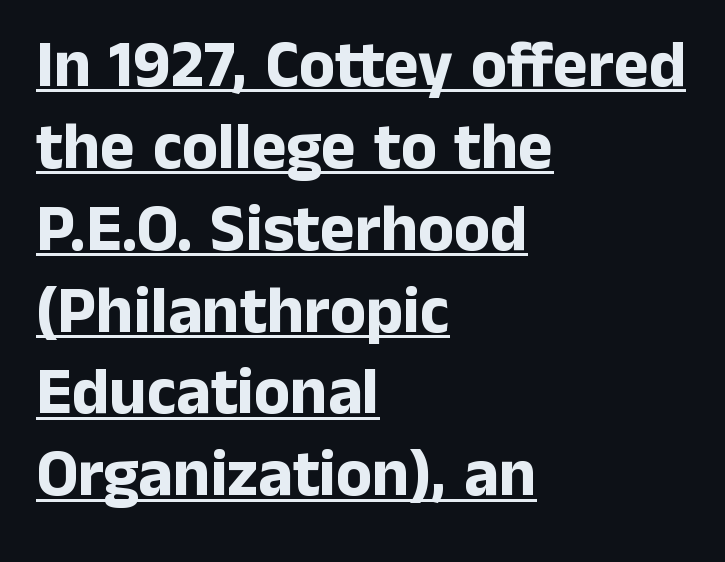
{"serif": "no", "italic": "no", "bold": "yes", "weight": "bold", "width": "normal", "stroke_contrast": "low", "x_height": "medium", "monospaced": "no", "underline": "yes", "align": "left", "line_spacing_ratio": 1.24, "letter_spacing": "normal", "letter_spacing_em": 0.0, "glyph_px": 66}
